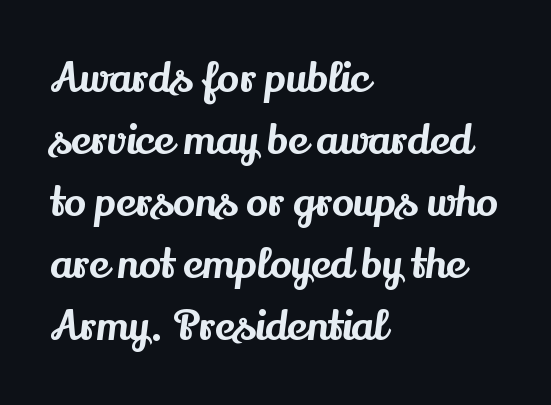
{"serif": "yes", "width": "normal", "stroke_contrast": "medium", "x_height": "small", "monospaced": "no", "underline": "no", "align": "left", "line_spacing": "normal", "line_spacing_ratio": 1.51, "letter_spacing": "normal", "letter_spacing_em": 0.0, "glyph_px": 41}
